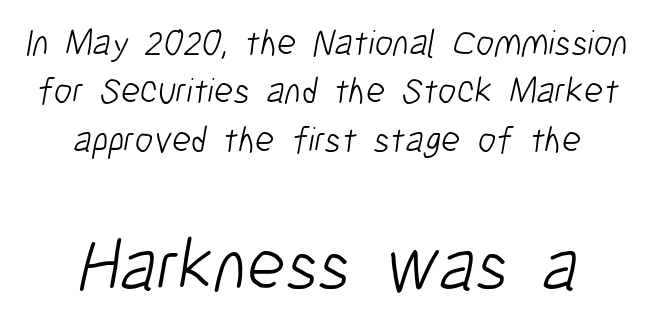
Q: Is the text bold? A: No.
Q: Is the typeface a serif or a sans-serif typeface? A: Sans-serif.
Q: Is the text underlined? A: No.
Q: How is the paragraph aligned? A: Centered.
Q: Is the spacing between letters normal or unusually wide? A: Normal.
Q: Is the spacing between lines tight, normal or loose? A: Normal.
Q: Which block of text is set in a larger size, the first (top) or the second (bottom)? A: The second (bottom) one.
Q: Width (condensed, normal, or wide)? A: Condensed.
Q: Stroke contrast? A: Low.
Q: x-height? A: Medium.
Q: Monospaced? A: No.
